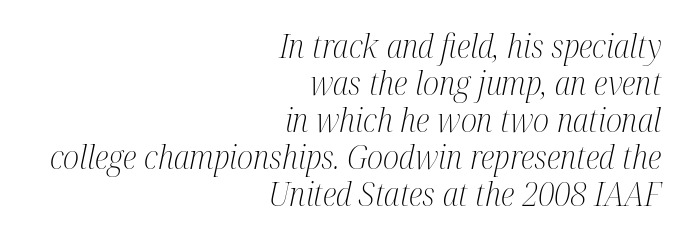
The line texture is even and compact thanks to regular tracking. A quiet, ordinary-to-light weight characterises the typeface. Regarding serifs, this sample has them. Character widths vary here, with narrow letters taking less room than wide ones. Reading down the column, the eye jumps only a short way to each next line. This is oblique type, the kind used for emphasis or titles.
